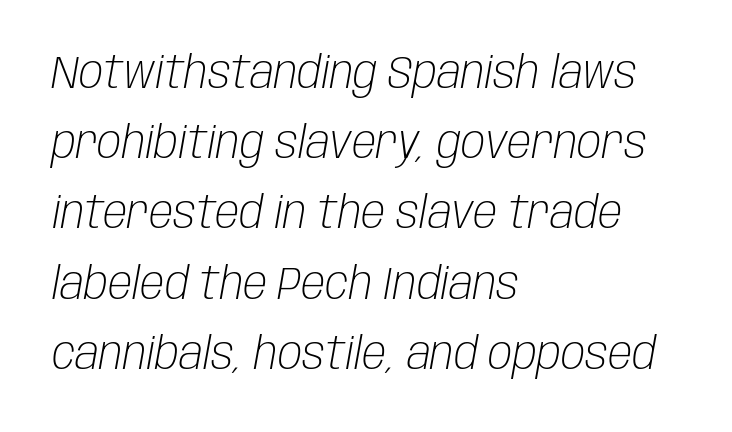
Spacing verdict: proportional, widths tailored to each character. Yep, that's italic — everything's leaning. The string is rendered with underlining switched off. This sample uses plain, unmodified letter spacing. Line beginnings align vertically; line endings do not. One glance says typical: line gaps are just what's usual.
